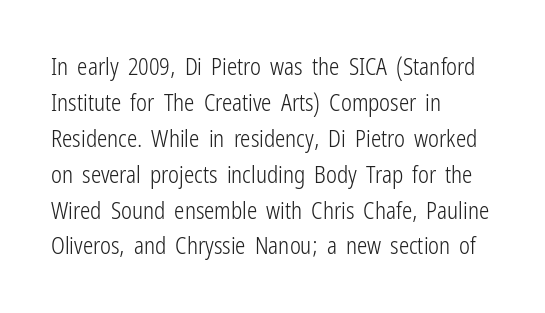
Q: Is the text bold? A: No.
Q: Is the text italic (slanted)? A: No, it is upright.
Q: Is the text underlined? A: No.
Q: How is the paragraph aligned? A: Left-aligned.
Q: Is the spacing between letters normal or unusually wide? A: Normal.
Q: Is the spacing between lines tight, normal or loose? A: Normal.
